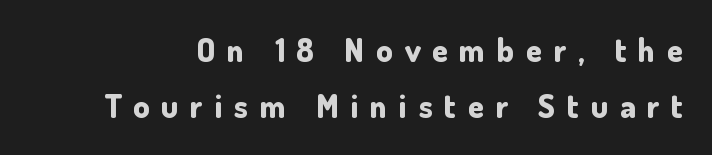
Does the type have serifs? No, each stem ends abruptly. Does the weight exceed regular? Yes, all the way to bold. The tracking jumps out immediately: characters are airy and widely separated. Beneath every word, the page is bare. The axis of the letterforms is exactly vertical. The passage shown is typed in a proportional face where columns would drift.
